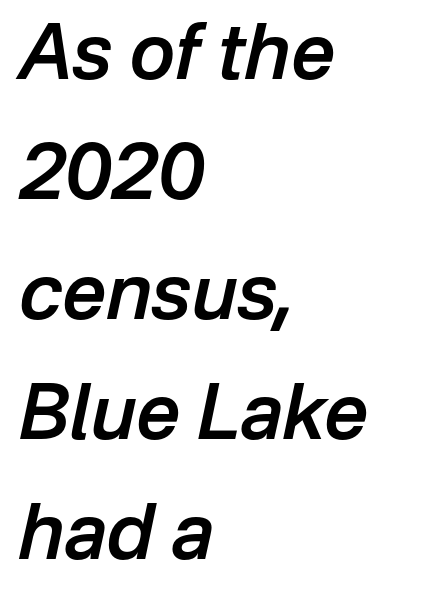
Nobody touched the tracking dial on this one. What's the leading like? Ordinary, nothing unusual. You can tell it's italic because the verticals aren't actually vertical. The space directly below the letters is spotless. These lines are rendered in a variable-pitch font.
